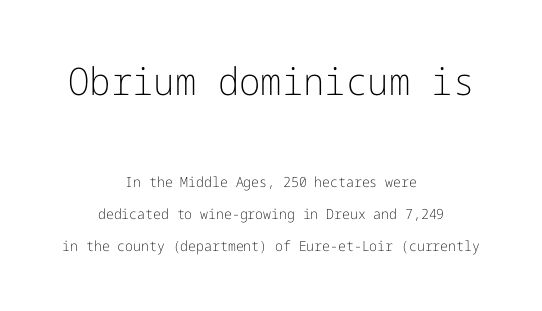
Does the copy run flush right? No — it is centered line by line. This rendering leaves character spacing at its baseline value. The lines are spread far apart with generous leading. This layout puts the oversized block above and the modest block below. Descenders hang freely into open space.
